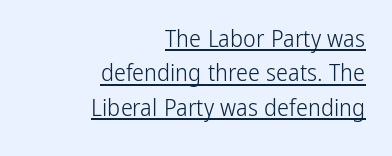
Q: Is the text bold? A: No.
Q: Is the text italic (slanted)? A: No, it is upright.
Q: Is the text underlined? A: Yes.
Q: How is the paragraph aligned? A: Right-aligned.
Q: Is the spacing between letters normal or unusually wide? A: Normal.
Q: Is the spacing between lines tight, normal or loose? A: Normal.
